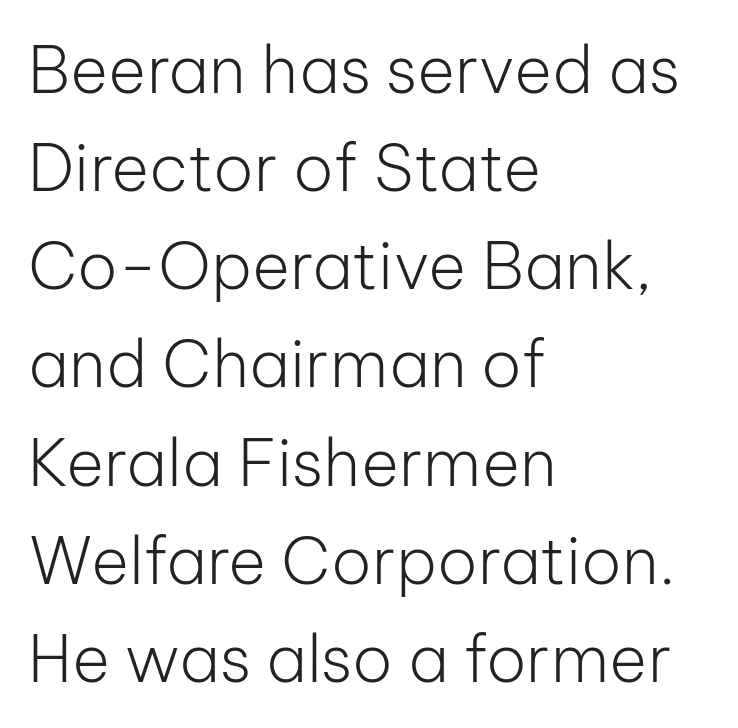
Q: Is the text bold? A: No.
Q: Is the text italic (slanted)? A: No, it is upright.
Q: Is the typeface a serif or a sans-serif typeface? A: Sans-serif.
Q: Is the text underlined? A: No.
Q: How is the paragraph aligned? A: Left-aligned.
Q: Is the spacing between letters normal or unusually wide? A: Normal.
Q: Is the spacing between lines tight, normal or loose? A: Normal.
Q: Width (condensed, normal, or wide)? A: Normal.
Q: Stroke contrast? A: Low.
Q: x-height? A: Medium.
Q: Monospaced? A: No.
